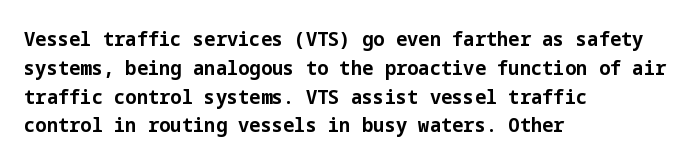
{"italic": "no", "bold": "yes", "underline": "no", "align": "left", "line_spacing": "normal", "line_spacing_ratio": 1.44, "letter_spacing": "normal", "letter_spacing_em": 0.0, "glyph_px": 20}
